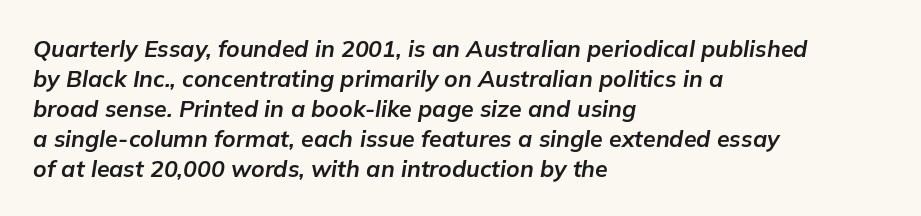
The image shows 23 px bold type, italic (leaning right); set left-aligned, normal line spacing (1.3x), normal letter spacing, not underlined.
